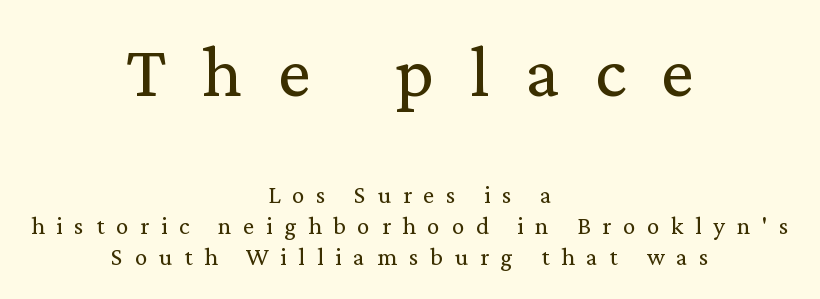
Q: Is the text bold? A: No.
Q: Is the text italic (slanted)? A: No, it is upright.
Q: Is the typeface a serif or a sans-serif typeface? A: Serif.
Q: Is the text underlined? A: No.
Q: How is the paragraph aligned? A: Centered.
Q: Is the spacing between letters normal or unusually wide? A: Unusually wide.
Q: Which block of text is set in a larger size, the first (top) or the second (bottom)? A: The first (top) one.
Q: Width (condensed, normal, or wide)? A: Normal.
Q: Stroke contrast? A: Low.
Q: x-height? A: Medium.
Q: Monospaced? A: No.
